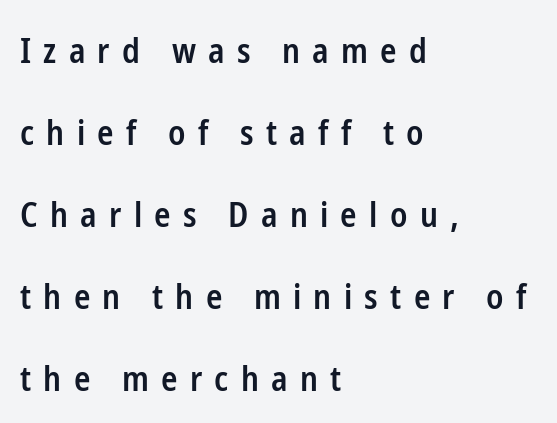
Summary of vertical rhythm: relaxed, with wide interline spacing. Students, note that the glyphs here are deliberately spaced far apart. Any mark beneath the type? The region is blank. This sample has the flowing, uneven cadence of proportional lettering.
